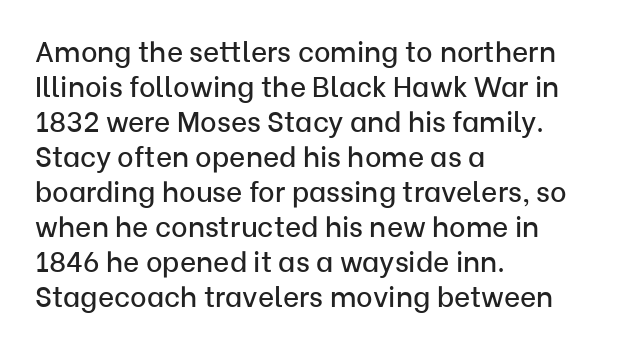
{"serif": "no", "italic": "no", "width": "normal", "stroke_contrast": "low", "x_height": "medium", "monospaced": "no", "underline": "no", "align": "left", "line_spacing": "normal", "line_spacing_ratio": 1.25, "letter_spacing": "normal", "letter_spacing_em": 0.0, "glyph_px": 28}
